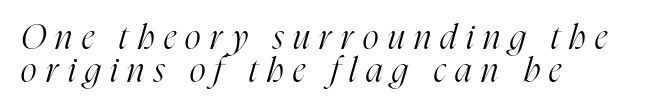
Short note: letters widely spaced. Character widths vary here, with narrow letters taking less room than wide ones. Is the type heavy? It reads as light-to-regular instead. The area under the type is left untouched. Observe the lean: these are italic letterforms. Rows of type sit shoulder to shoulder in the vertical direction.
